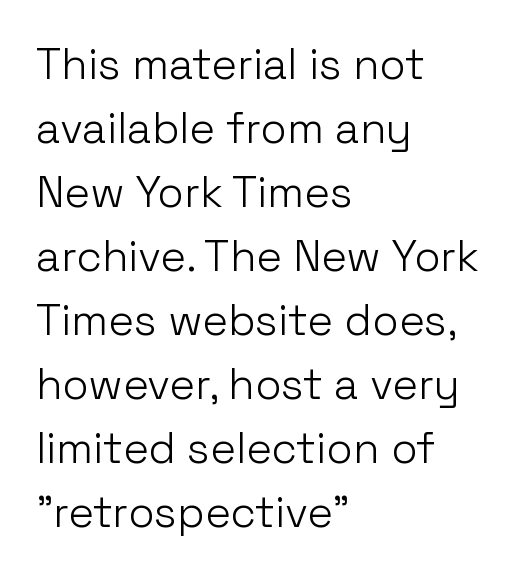
Q: Is the text bold? A: No.
Q: Is the text italic (slanted)? A: No, it is upright.
Q: Is the typeface a serif or a sans-serif typeface? A: Sans-serif.
Q: Is the text underlined? A: No.
Q: How is the paragraph aligned? A: Left-aligned.
Q: Is the spacing between letters normal or unusually wide? A: Normal.
Q: Is the spacing between lines tight, normal or loose? A: Normal.
Q: Width (condensed, normal, or wide)? A: Normal.
Q: Stroke contrast? A: Low.
Q: x-height? A: Medium.
Q: Monospaced? A: No.
